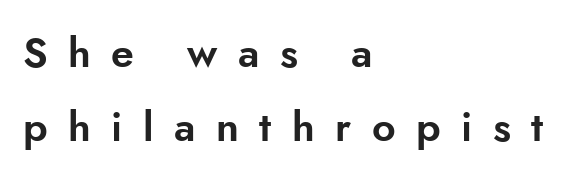
{"serif": "no", "italic": "no", "width": "normal", "stroke_contrast": "low", "x_height": "small", "monospaced": "no", "underline": "no", "align": "left", "line_spacing_ratio": 1.81, "letter_spacing": "wide", "letter_spacing_em": 0.5, "glyph_px": 41}
